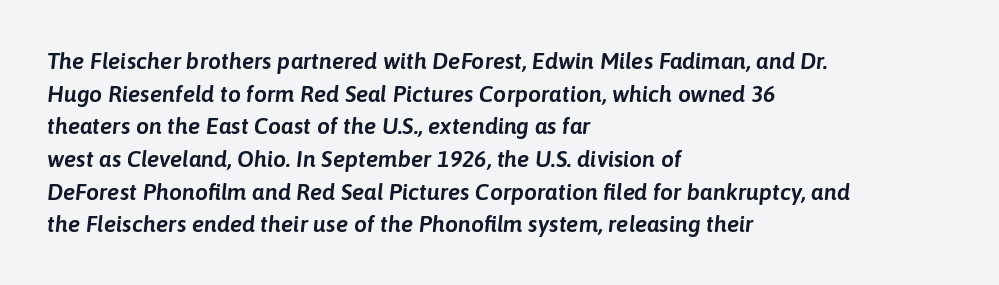
Q: Is the text italic (slanted)? A: Yes, it leans right by about 6 degrees.
Q: Is the text underlined? A: No.
Q: How is the paragraph aligned? A: Left-aligned.
Q: Is the spacing between letters normal or unusually wide? A: Normal.
Q: Is the spacing between lines tight, normal or loose? A: Normal.
